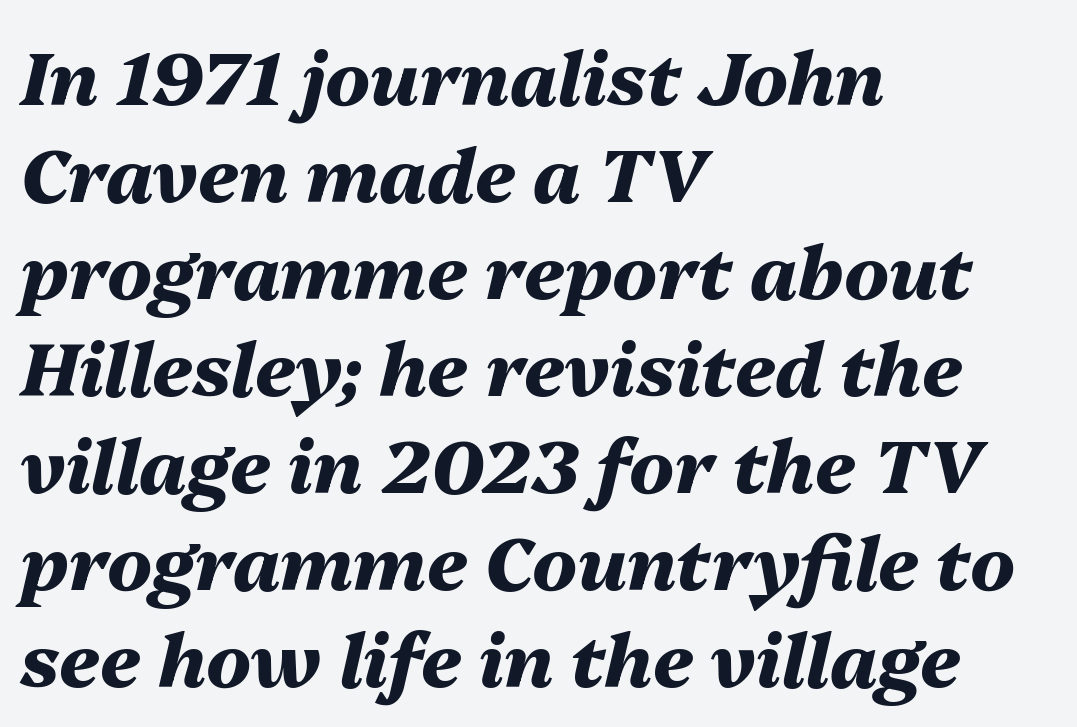
{"italic": "yes", "lean": "right", "slant_degrees": 13, "bold": "yes", "weight": "heavy", "width": "normal", "stroke_contrast": "medium", "x_height": "medium", "monospaced": "no", "underline": "no", "align": "left", "line_spacing": "normal", "line_spacing_ratio": 1.31, "letter_spacing": "normal", "letter_spacing_em": 0.0, "glyph_px": 74}
